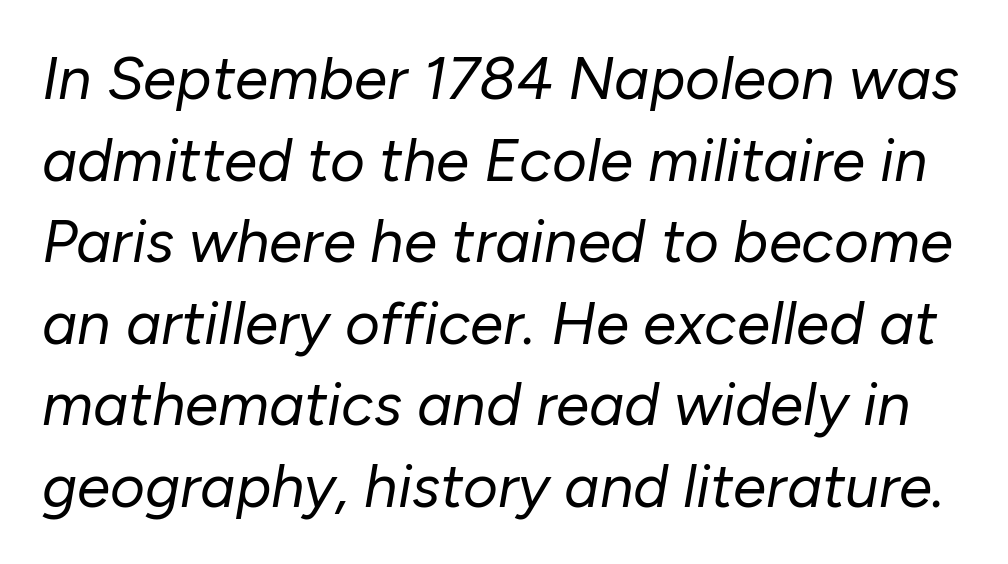
These lines sit exactly where default settings would place them. Default kerning and tracking; the words read as compact shapes. You could not count columns in this text — the font is proportionally spaced. Unbolded letterforms with no extra heft.
